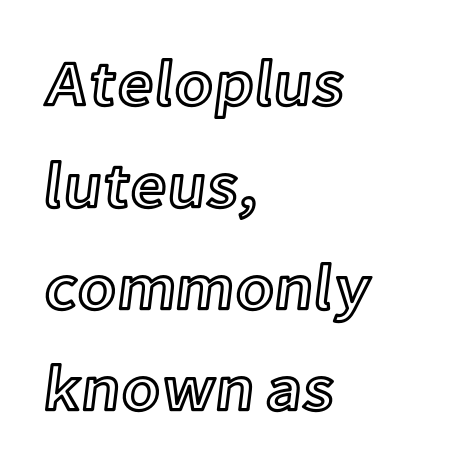
{"width": "normal", "x_height": "medium", "monospaced": "no", "underline": "no", "align": "left", "line_spacing": "normal", "line_spacing_ratio": 1.59, "letter_spacing": "normal", "letter_spacing_em": 0.0, "glyph_px": 64}
